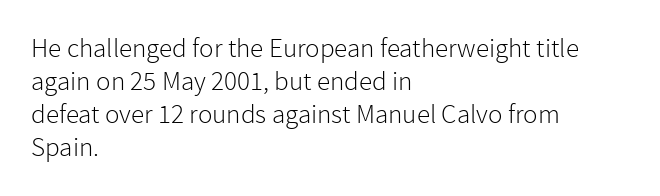
The type sits square on the baseline with zero lean. All the whitespace from short lines collects on the right. Students, note that the glyphs here touch the page at normal intervals. Weight class: somewhere from thin through regular. The foot of each line stays bare and open.
